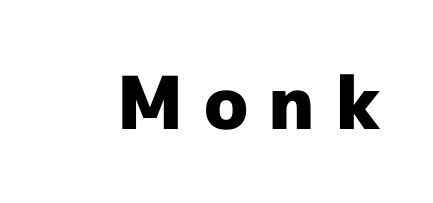
The rendering uses natural spacing where letterforms have individual widths. Is there any slant? The stems are plumb. To sum up the face: it is a sans, with no serifs. Decoration check: the copy has no underline.
